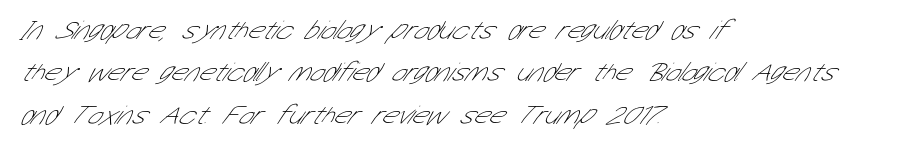
{"bold": "no", "underline": "no", "align": "left", "line_spacing": "normal", "line_spacing_ratio": 1.57, "letter_spacing": "normal", "letter_spacing_em": 0.0, "glyph_px": 27}
